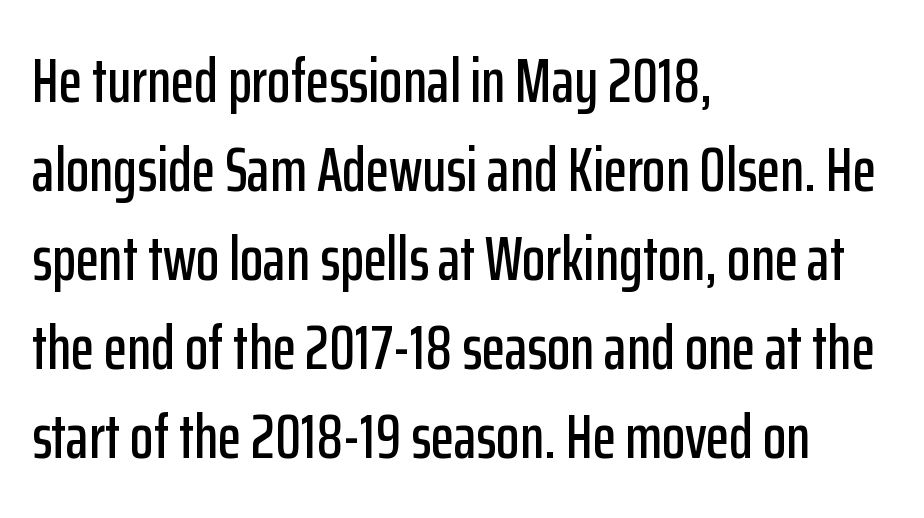
The specimen omits any rule beneath the text block's lines. Note the varied advance widths — an 'i' is clearly narrower than an 'm'. Serifs: no, the terminals of the letterforms are clean. The letterforms sit shoulder to shoulder at normal distance. The compositor pushed each line to the left boundary. The type sits square on the baseline with zero lean.
